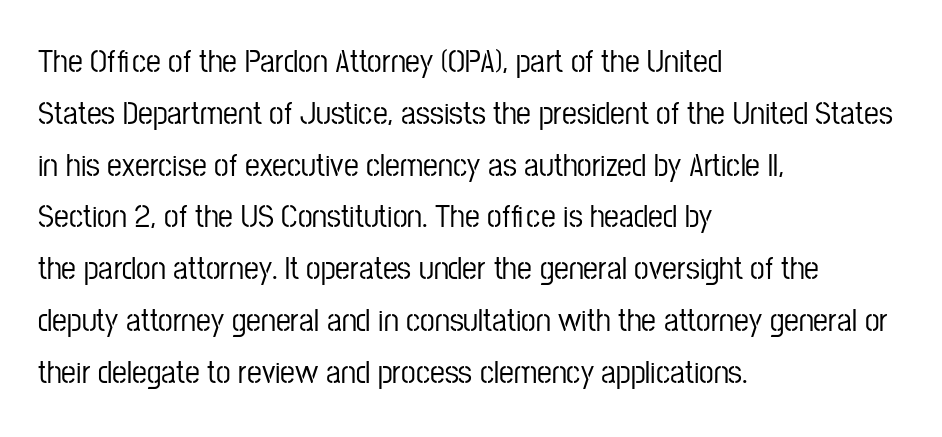
The image shows 33 px condensed sans-serif type, upright; set left-aligned, normal line spacing (1.57x), normal letter spacing, not underlined; low stroke contrast and a medium x-height.
